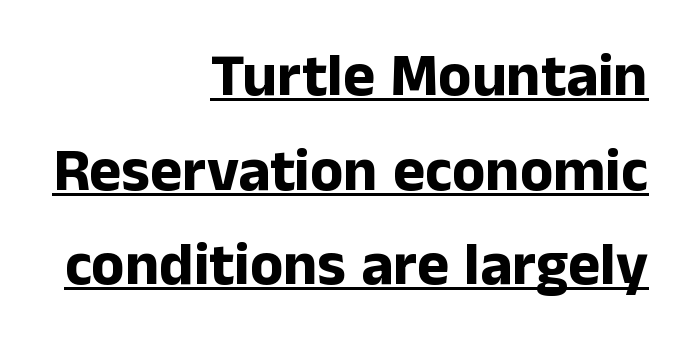
Q: Is the text bold? A: Yes.
Q: Is the text italic (slanted)? A: No, it is upright.
Q: Is the typeface a serif or a sans-serif typeface? A: Sans-serif.
Q: Is the text underlined? A: Yes.
Q: How is the paragraph aligned? A: Right-aligned.
Q: Is the spacing between letters normal or unusually wide? A: Normal.
Q: Is the spacing between lines tight, normal or loose? A: Normal.
Q: Width (condensed, normal, or wide)? A: Normal.
Q: Stroke contrast? A: Low.
Q: x-height? A: Medium.
Q: Monospaced? A: No.
